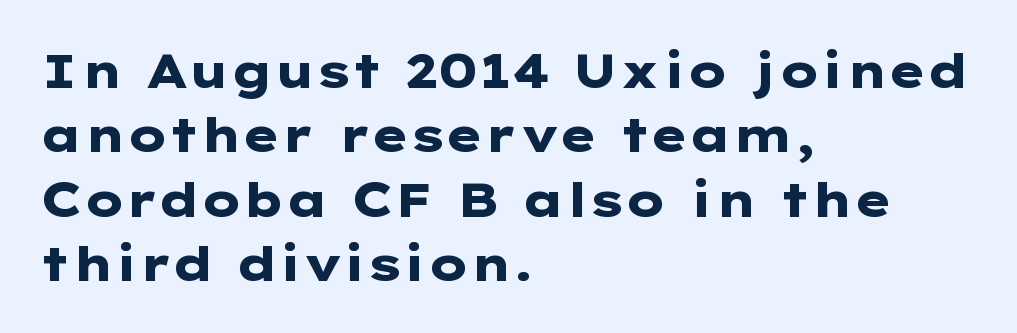
{"serif": "no", "italic": "no", "bold": "yes", "weight": "heavy", "width": "wide", "stroke_contrast": "low", "x_height": "medium", "monospaced": "no", "underline": "no", "align": "left", "line_spacing": "normal", "line_spacing_ratio": 1.34, "letter_spacing": "normal", "letter_spacing_em": 0.0, "glyph_px": 48}
